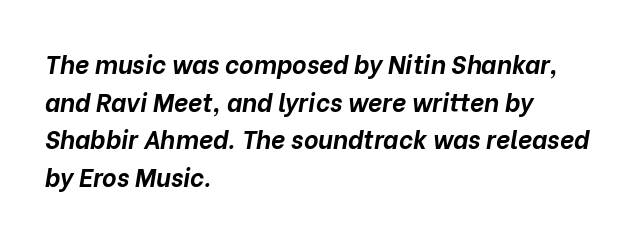
{"italic": "yes", "lean": "right", "slant_degrees": 10, "bold": "yes", "underline": "no", "align": "left", "line_spacing": "normal", "line_spacing_ratio": 1.51, "letter_spacing": "normal", "letter_spacing_em": 0.0, "glyph_px": 25}
